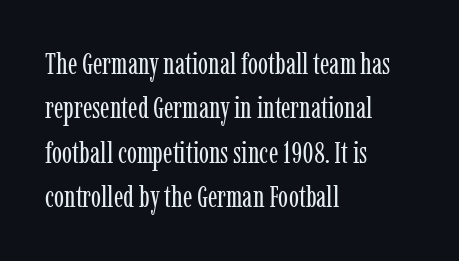
{"serif": "yes", "italic": "no", "bold": "no", "weight": "regular", "width": "condensed", "stroke_contrast": "low", "x_height": "medium", "monospaced": "no", "underline": "no", "align": "left", "line_spacing": "normal", "line_spacing_ratio": 1.48, "letter_spacing": "normal", "letter_spacing_em": 0.0, "glyph_px": 30}
